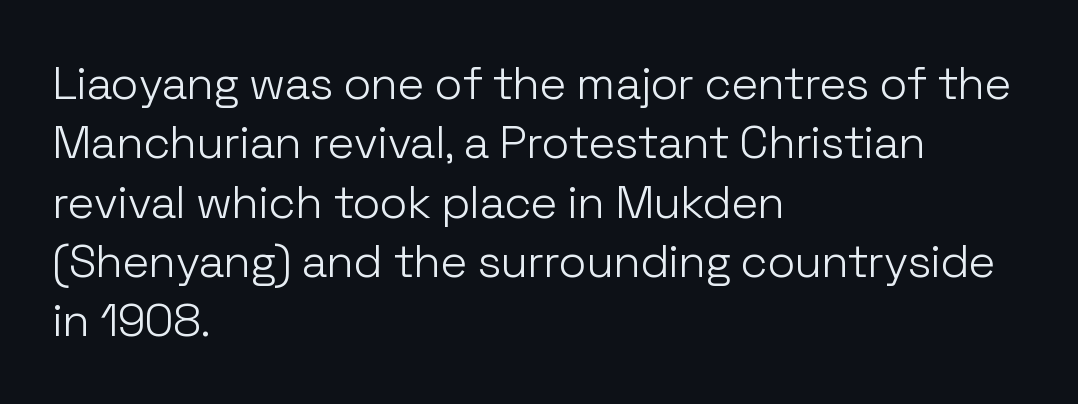
Q: Is the text bold? A: No.
Q: Is the text italic (slanted)? A: No, it is upright.
Q: Is the typeface a serif or a sans-serif typeface? A: Sans-serif.
Q: Is the text underlined? A: No.
Q: How is the paragraph aligned? A: Left-aligned.
Q: Is the spacing between letters normal or unusually wide? A: Normal.
Q: Is the spacing between lines tight, normal or loose? A: Normal.
Q: Width (condensed, normal, or wide)? A: Normal.
Q: Stroke contrast? A: Low.
Q: x-height? A: Medium.
Q: Monospaced? A: No.
